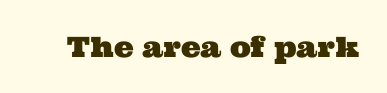
Q: Is the typeface a serif or a sans-serif typeface? A: Serif.
Q: Is the text underlined? A: No.
Q: Is the spacing between letters normal or unusually wide? A: Normal.
Q: Width (condensed, normal, or wide)? A: Wide.
Q: Stroke contrast? A: Medium.
Q: x-height? A: Medium.
Q: Monospaced? A: No.
